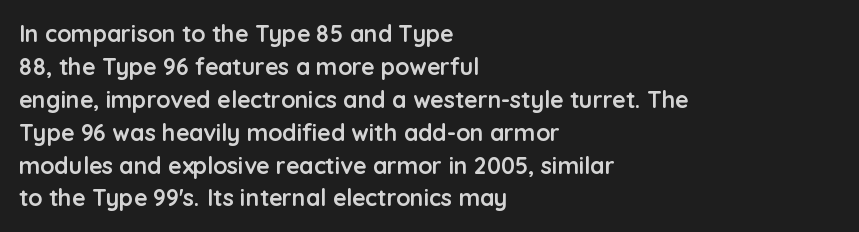
The image shows 23 px bold type, upright; set left-aligned, normal line spacing (1.43x), normal letter spacing, not underlined.
